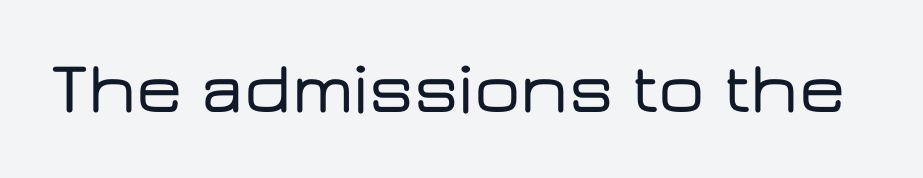
Q: Is the text italic (slanted)? A: No, it is upright.
Q: Is the typeface a serif or a sans-serif typeface? A: Sans-serif.
Q: Is the text underlined? A: No.
Q: Is the spacing between letters normal or unusually wide? A: Normal.
Q: Width (condensed, normal, or wide)? A: Wide.
Q: Stroke contrast? A: Low.
Q: x-height? A: Medium.
Q: Monospaced? A: No.
